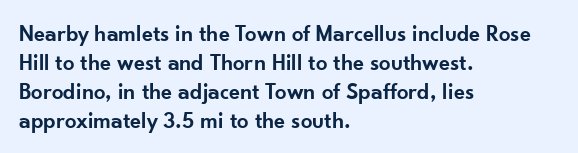
Q: Is the text bold? A: Semi-bold.
Q: Is the text italic (slanted)? A: No, it is upright.
Q: Is the text underlined? A: No.
Q: How is the paragraph aligned? A: Left-aligned.
Q: Is the spacing between letters normal or unusually wide? A: Normal.
Q: Is the spacing between lines tight, normal or loose? A: Normal.
